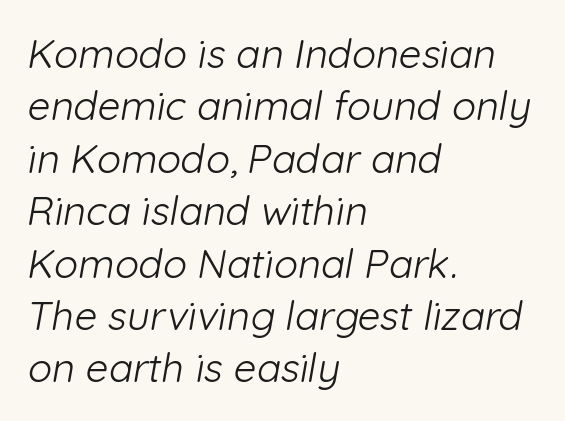
Only glyphs here, with clear space below each row. Looks like regular typesetting: each glyph gets only the width it needs. A classic flush-left, rag-right setting is used for this passage. A normal amount of white space separates one row of letters from the next. Nope, no serifs anywhere on these letters. The weight would be labelled regular, book, light, or lighter still.
